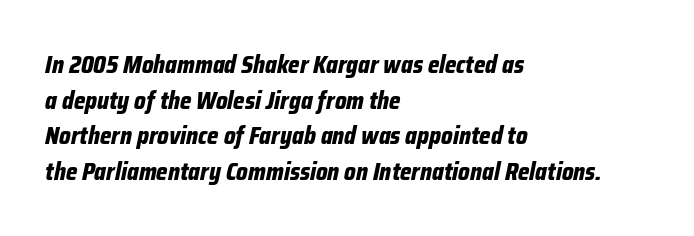
Q: Is the text bold? A: Yes.
Q: Is the text italic (slanted)? A: Yes, it leans right by about 12 degrees.
Q: Is the text underlined? A: No.
Q: How is the paragraph aligned? A: Left-aligned.
Q: Is the spacing between letters normal or unusually wide? A: Normal.
Q: Is the spacing between lines tight, normal or loose? A: Normal.
